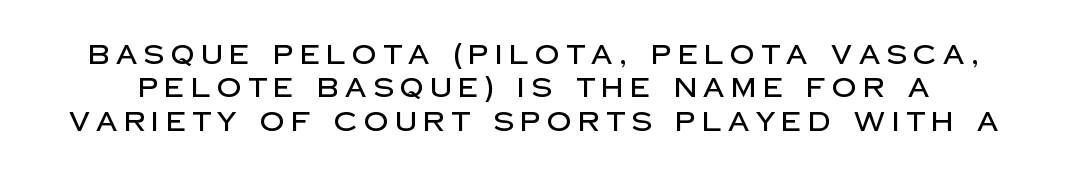
Q: Is the text italic (slanted)? A: No, it is upright.
Q: Is the text underlined? A: No.
Q: Is the spacing between letters normal or unusually wide? A: Unusually wide.
